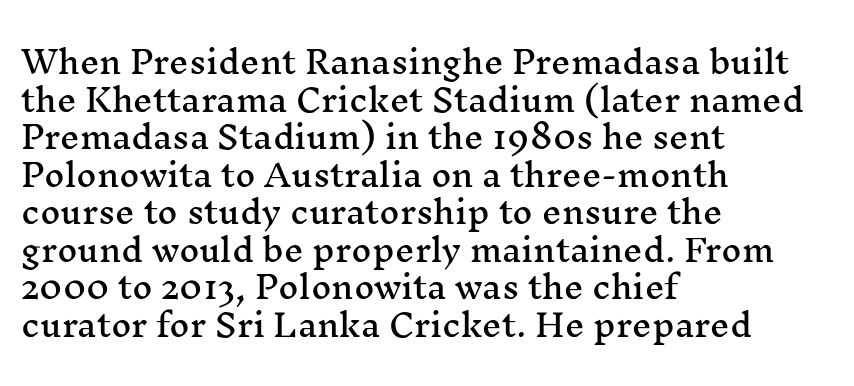
The image shows 31 px wide serif type, upright; set left-aligned, line spacing 1.21x, normal letter spacing, not underlined; medium stroke contrast and a medium x-height.
